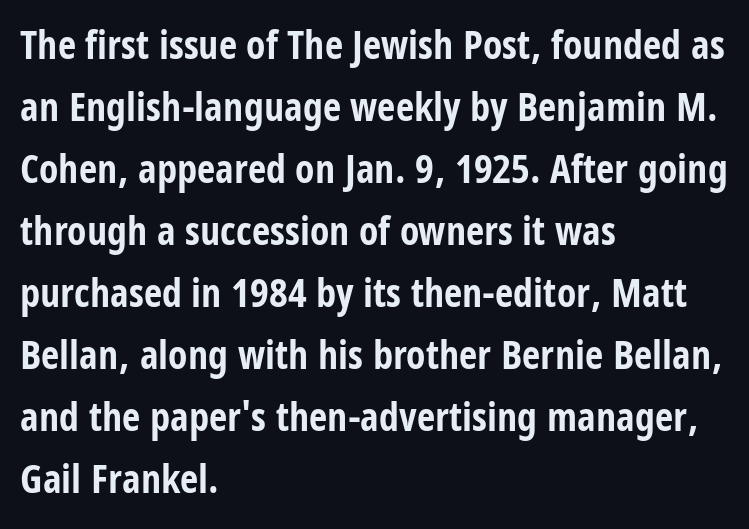
{"serif": "no", "italic": "no", "bold": "yes", "weight": "bold", "width": "condensed", "stroke_contrast": "low", "x_height": "large", "monospaced": "no", "underline": "no", "align": "left", "line_spacing": "normal", "line_spacing_ratio": 1.55, "letter_spacing": "normal", "letter_spacing_em": 0.0, "glyph_px": 40}
